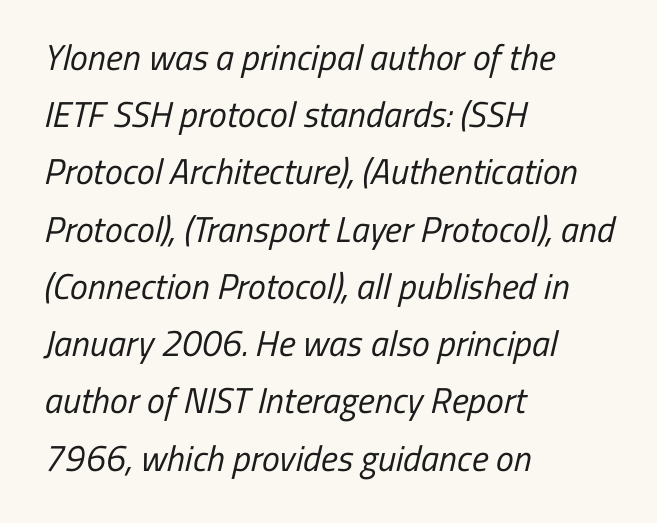
Q: Is the text bold? A: No.
Q: Is the typeface a serif or a sans-serif typeface? A: Sans-serif.
Q: Is the text underlined? A: No.
Q: How is the paragraph aligned? A: Left-aligned.
Q: Is the spacing between letters normal or unusually wide? A: Normal.
Q: Is the spacing between lines tight, normal or loose? A: Normal.
Q: Width (condensed, normal, or wide)? A: Condensed.
Q: Stroke contrast? A: Low.
Q: x-height? A: Medium.
Q: Monospaced? A: No.
